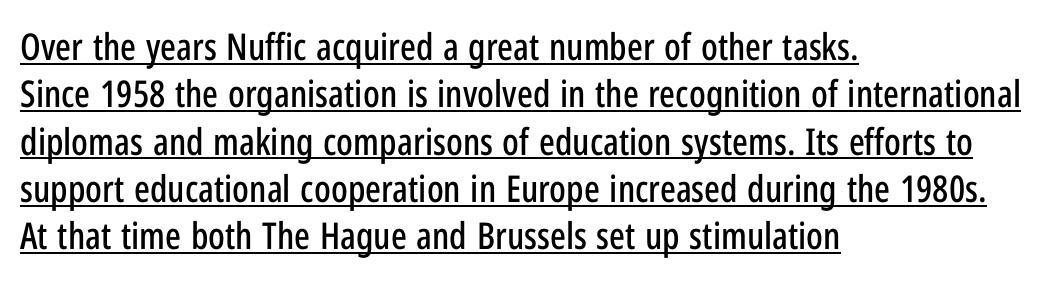
The image shows 37 px condensed sans-serif type, upright; set left-aligned, normal line spacing (1.28x), normal letter spacing, underlined; low stroke contrast and a medium x-height.
